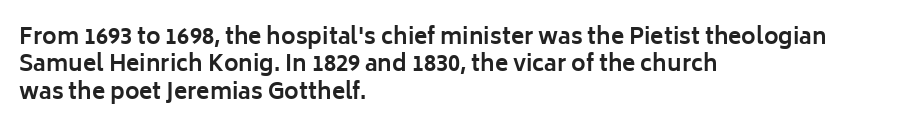
Only glyphs here, with clear space below each row. The type sits square on the baseline with zero lean. Short note: letters normally spaced. Summary of vertical rhythm: regular, with standard interline spacing. Thick stems and heavy bowls — unmistakably bold. Short and long lines alike share a common starting point at left.
